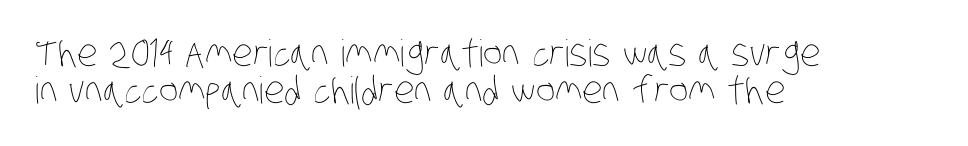
Q: Is the text bold? A: No.
Q: Is the text underlined? A: No.
Q: How is the paragraph aligned? A: Left-aligned.
Q: Is the spacing between letters normal or unusually wide? A: Normal.
Q: Is the spacing between lines tight, normal or loose? A: Tight.
Q: Width (condensed, normal, or wide)? A: Condensed.
Q: Stroke contrast? A: Low.
Q: x-height? A: Large.
Q: Monospaced? A: No.
